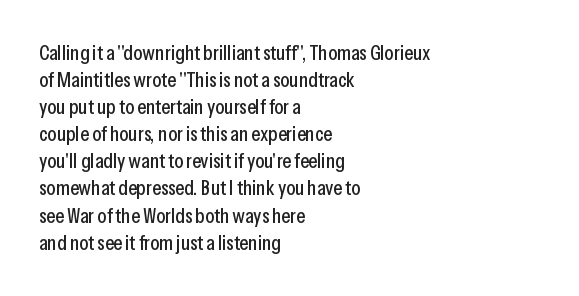
The letters stand straight up with perfectly vertical stems. Tracking here is standard; glyphs follow each other at the usual distance. Whoever set this chose a conventional vertical rhythm. The paragraph has a hard left edge and a soft right edge. Has an underline been added? It has not.
